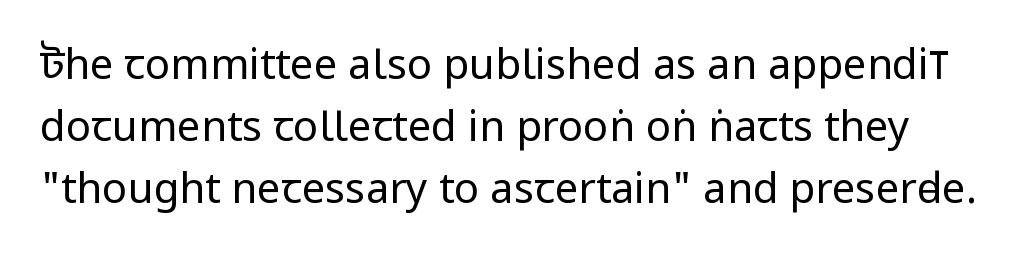
{"serif": "no", "italic": "no", "bold": "no", "weight": "regular", "width": "condensed", "stroke_contrast": "low", "underline": "no", "line_spacing": "normal", "line_spacing_ratio": 1.48, "letter_spacing": "normal", "letter_spacing_em": 0.0, "glyph_px": 42}
